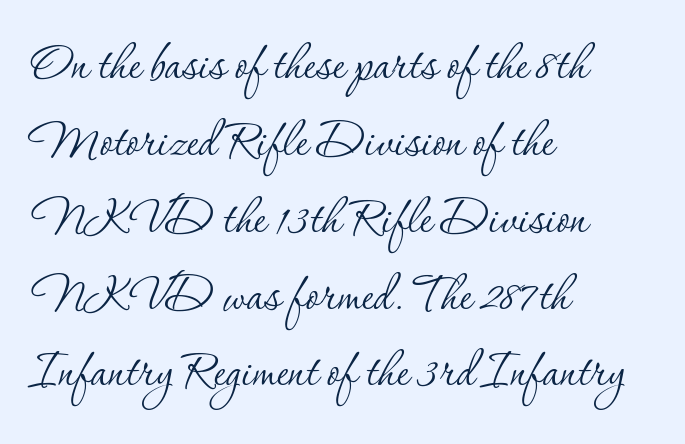
Is the block centered? No — it sits flush against the left margin. This block has exactly the height ordinary leading produces. The letterforms sit at book weight or below. Looks like regular typesetting: each glyph gets only the width it needs.
